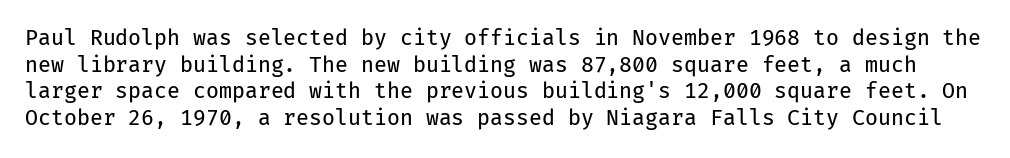
The image shows 21 px text type, upright; set normal line spacing (1.27x), normal letter spacing, not underlined.
